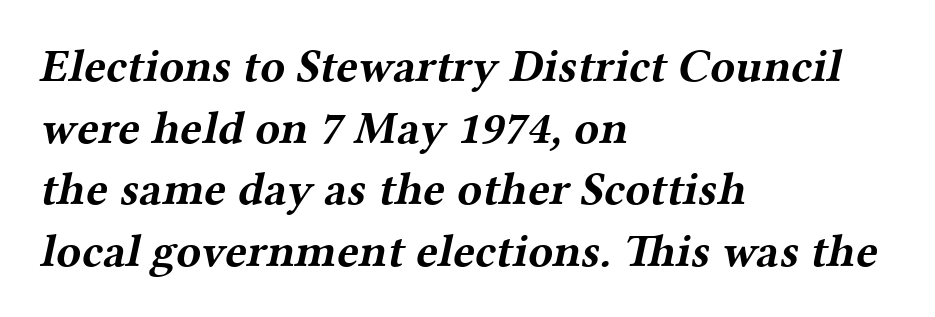
The line-height multiplier appears to be the usual default. Each letter keeps its own natural width here, so spacing adapts to shape. The designer went with a serif here, giving each stem small feet. Every row of glyphs begins at an identical x-position on the left. I'd describe the lettering as bold — thick and assertive. Plain, unruled lines of type.
